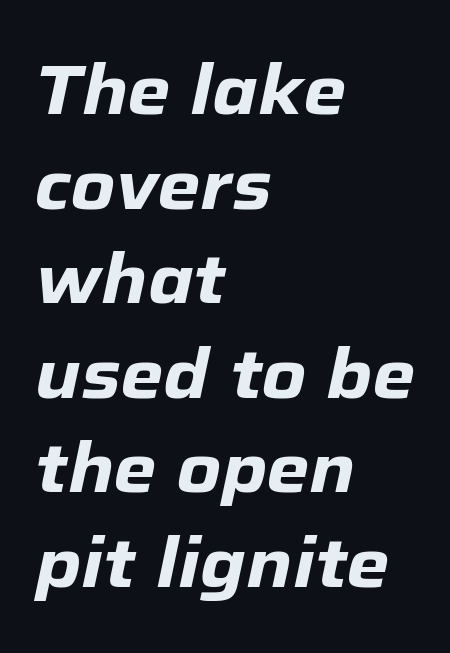
Q: Is the text bold? A: Yes.
Q: Is the text italic (slanted)? A: Yes, it leans right by about 12 degrees.
Q: Is the text underlined? A: No.
Q: How is the paragraph aligned? A: Left-aligned.
Q: Is the spacing between letters normal or unusually wide? A: Normal.
Q: Is the spacing between lines tight, normal or loose? A: Normal.
Q: Width (condensed, normal, or wide)? A: Normal.
Q: Stroke contrast? A: Low.
Q: x-height? A: Medium.
Q: Monospaced? A: No.
